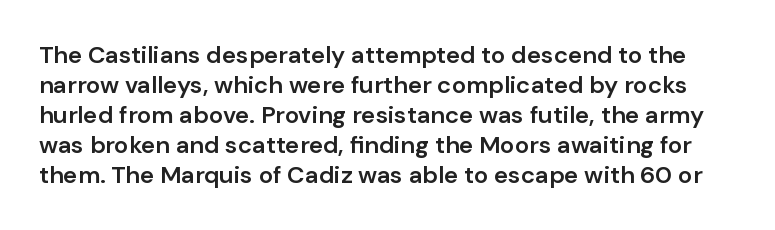
{"italic": "no", "bold": "semi", "underline": "no", "line_spacing": "normal", "line_spacing_ratio": 1.25, "letter_spacing": "normal", "letter_spacing_em": 0.0, "glyph_px": 24}
